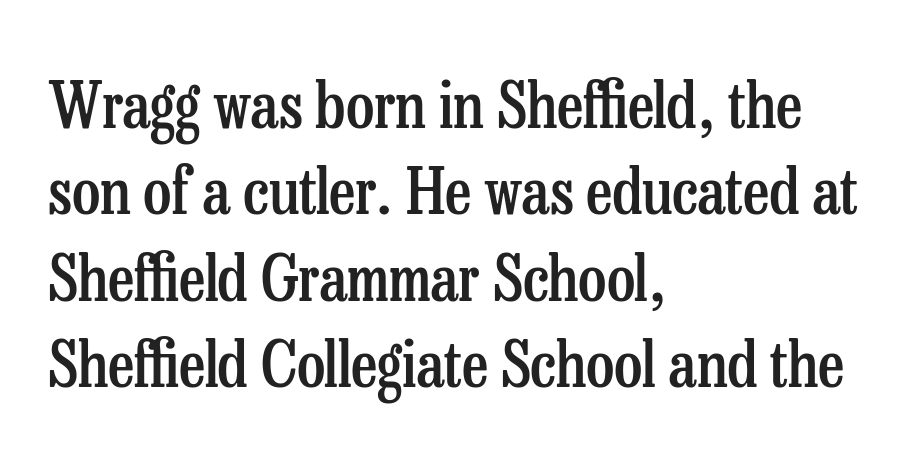
The image shows 64 px semibold, condensed serif type, upright; set left-aligned, normal line spacing (1.35x), normal letter spacing, not underlined; low stroke contrast and a medium x-height.
